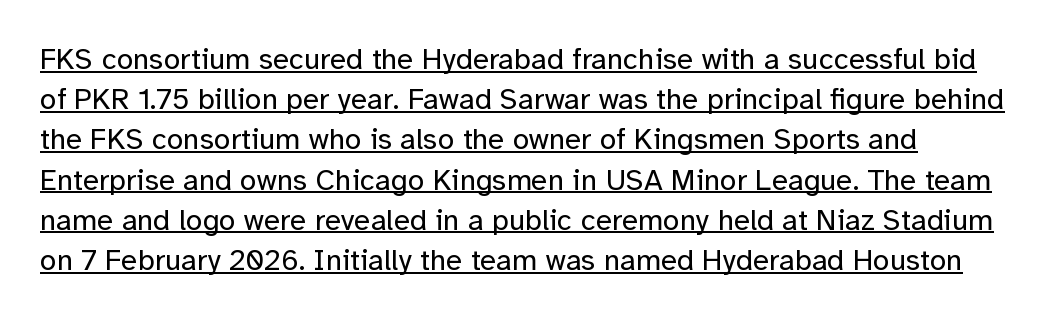
Does the type have serifs? No, each stem ends abruptly. Weight: regular or lighter. The lettering is marked with a stroke running underneath it. Honestly, the letter spacing is just normal — you wouldn't notice it. Tall strokes in this sample are plumb rather than angled.
